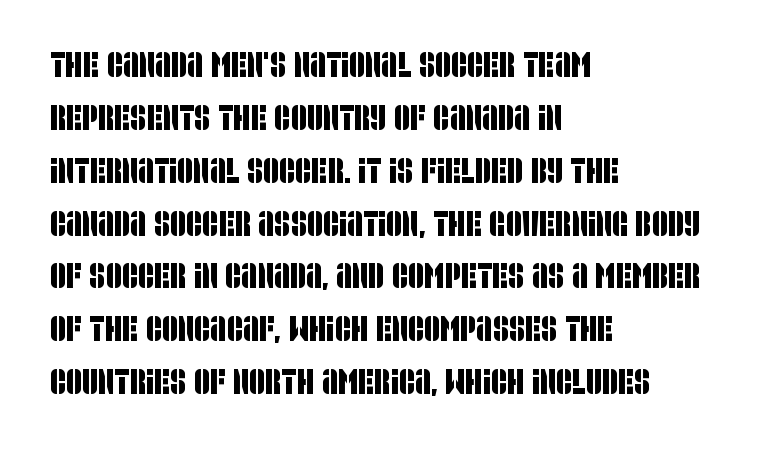
Note: no serifs on the glyphs. Each row of text sits above clean, open space. Caption: standard tracking, unaltered. Successive baselines arrive at the customary interval. Think of a printed novel: that variable character pitch is what you see here.
